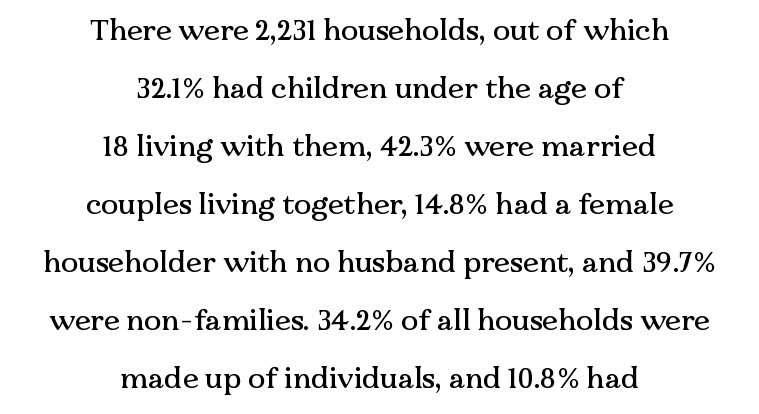
The lettering stays uniformly vertical, giving the passage a roman look. Quick note: interline space is abundant. Short and long lines alike share a common midpoint. Looks like regular typesetting: each glyph gets only the width it needs. Any mark beneath the type? The region is blank.
